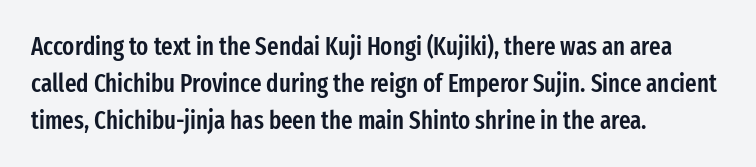
Posture: upright roman. The string is rendered with underlining switched off. Layout note: lines flush left. The line texture is even and compact thanks to regular tracking.
